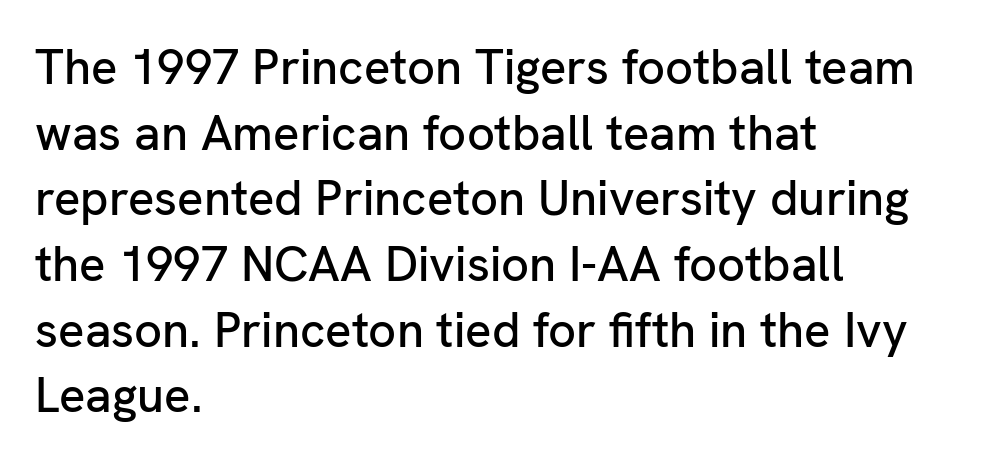
{"serif": "no", "italic": "no", "width": "normal", "stroke_contrast": "low", "x_height": "medium", "monospaced": "no", "underline": "no", "align": "left", "line_spacing": "normal", "line_spacing_ratio": 1.34, "letter_spacing": "normal", "letter_spacing_em": 0.0, "glyph_px": 49}
